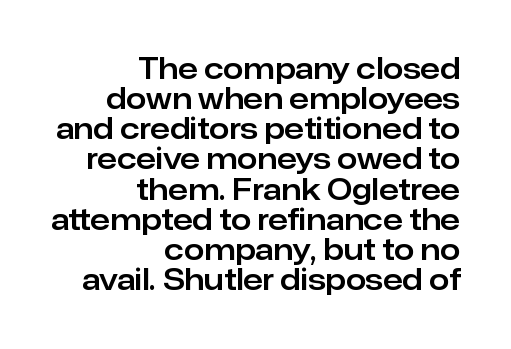
Q: Is the text italic (slanted)? A: No, it is upright.
Q: Is the typeface a serif or a sans-serif typeface? A: Sans-serif.
Q: Is the text underlined? A: No.
Q: How is the paragraph aligned? A: Right-aligned.
Q: Is the spacing between letters normal or unusually wide? A: Normal.
Q: Is the spacing between lines tight, normal or loose? A: Tight.
Q: Width (condensed, normal, or wide)? A: Normal.
Q: Stroke contrast? A: Low.
Q: x-height? A: Medium.
Q: Monospaced? A: No.
